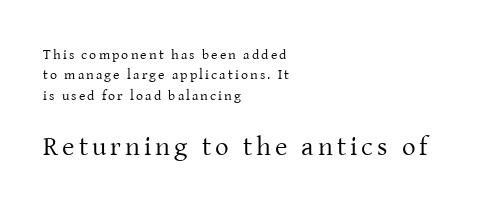
Anything drawn beneath the words? Only blank space. The letterforms sit at book weight or below. The following chunk of copy outweighs the initial chunk in type size. Quick note: not italic, upright.
